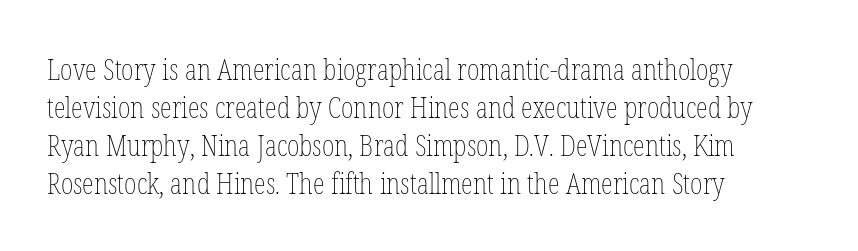
The image shows 30 px thin, condensed type, upright; set left-aligned, normal line spacing (1.27x), normal letter spacing, not underlined; low stroke contrast and a medium x-height.
